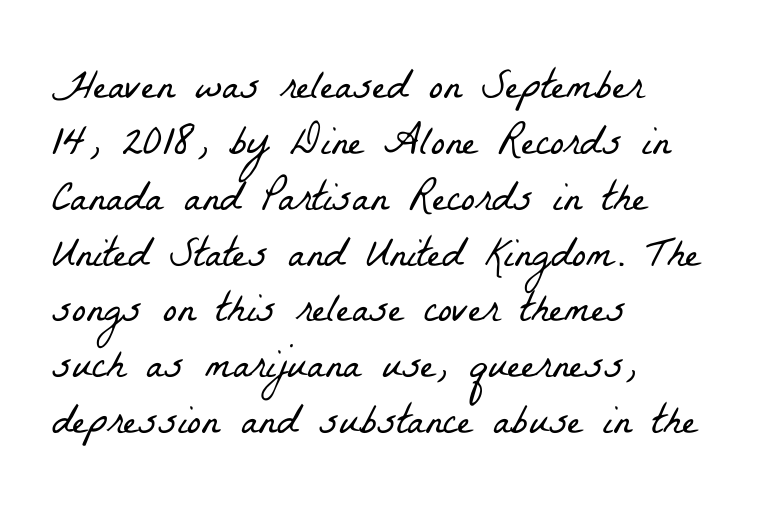
{"serif": "yes", "bold": "no", "weight": "light", "width": "condensed", "stroke_contrast": "low", "x_height": "medium", "monospaced": "no", "underline": "no", "align": "left", "line_spacing": "normal", "line_spacing_ratio": 1.33, "letter_spacing": "normal", "letter_spacing_em": 0.0, "glyph_px": 42}
